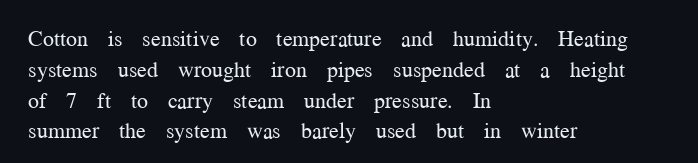
{"italic": "no", "bold": "no", "underline": "no", "align": "left", "line_spacing": "normal", "line_spacing_ratio": 1.4, "letter_spacing": "normal", "letter_spacing_em": 0.0, "glyph_px": 22}
